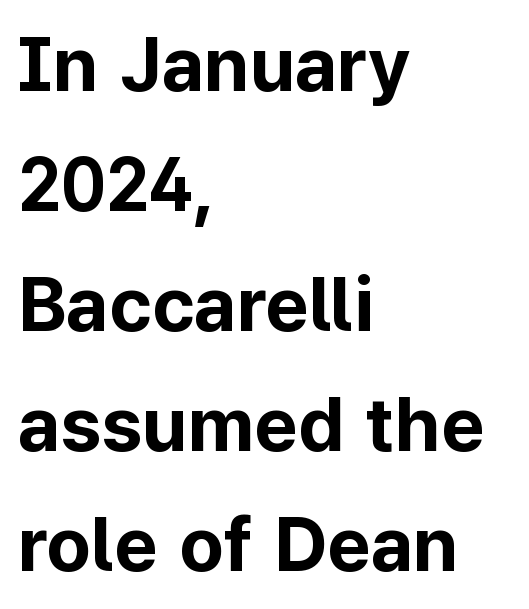
Leading matches the norm, producing a regular column. These lines were composed using upright roman letters. The letters sit at their default tracking, neither squeezed nor spread. Serif or sans? Sans — the stroke terminals are bare. Clear beneath every line of the passage. Character widths vary here, with narrow letters taking less room than wide ones.
